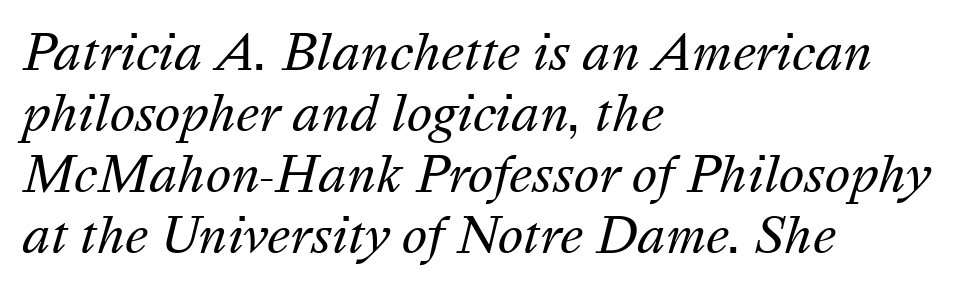
Nobody touched the tracking dial on this one. The face used here is proportionally spaced, like ordinary book or web type. Reading down the block, your eye returns to a fixed left position each line. Unmarked baselines from the first word to the last.
